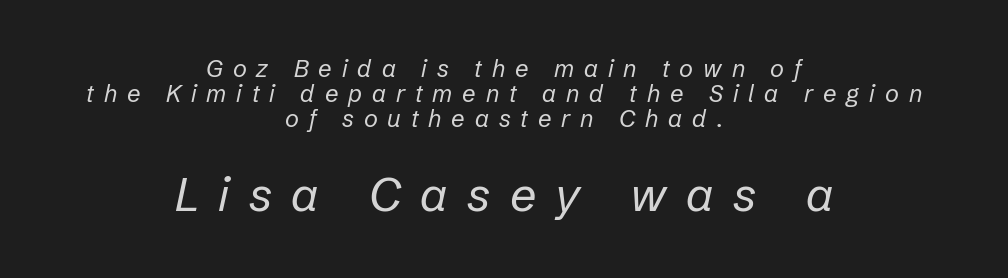
The image shows 47 px regular-weight type, italic (leaning right); set centered, tight line spacing (1.04x), unusually wide letter spacing (+0.41 em), not underlined; the second (bottom) block is 1.96x larger; low stroke contrast and a medium x-height.
